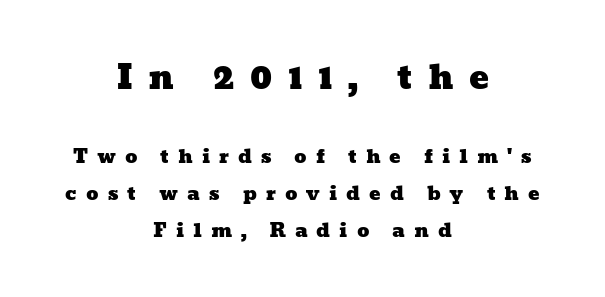
Q: Is the text underlined? A: No.
Q: How is the paragraph aligned? A: Centered.
Q: Is the spacing between letters normal or unusually wide? A: Unusually wide.
Q: Is the spacing between lines tight, normal or loose? A: Loose.
Q: Which block of text is set in a larger size, the first (top) or the second (bottom)? A: The first (top) one.
Q: Width (condensed, normal, or wide)? A: Wide.
Q: Stroke contrast? A: Low.
Q: x-height? A: Medium.
Q: Monospaced? A: No.
